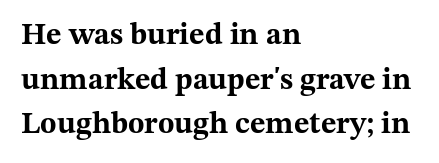
Observe the serifs anchoring each vertical stroke in this sample. Each new line begins a customary step beneath the previous one. Spacing between characters is what you'd get straight out of the box. You could not count columns in this text — the font is proportionally spaced. The zone under the glyphs is completely vacant.
